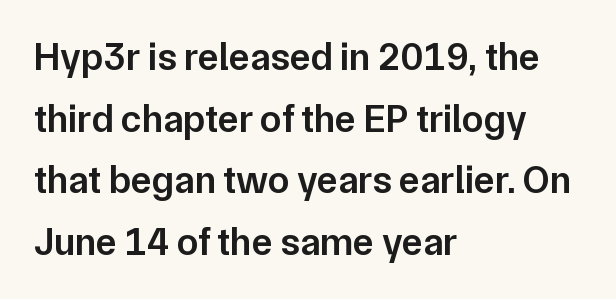
Q: Is the text bold? A: Semi-bold.
Q: Is the text italic (slanted)? A: No, it is upright.
Q: Is the typeface a serif or a sans-serif typeface? A: Sans-serif.
Q: Is the text underlined? A: No.
Q: How is the paragraph aligned? A: Left-aligned.
Q: Is the spacing between letters normal or unusually wide? A: Normal.
Q: Is the spacing between lines tight, normal or loose? A: Normal.
Q: Width (condensed, normal, or wide)? A: Normal.
Q: Stroke contrast? A: Low.
Q: x-height? A: Medium.
Q: Monospaced? A: No.
